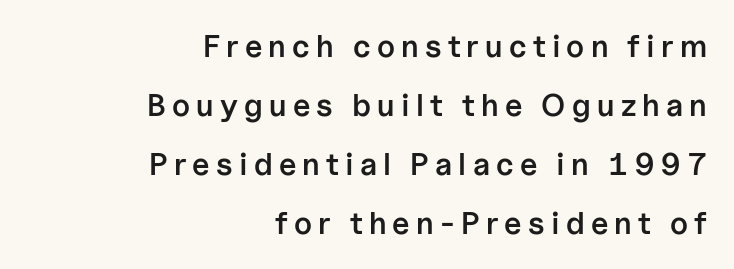
Q: Is the text bold? A: Semi-bold.
Q: Is the text italic (slanted)? A: No, it is upright.
Q: Is the typeface a serif or a sans-serif typeface? A: Sans-serif.
Q: Is the text underlined? A: No.
Q: How is the paragraph aligned? A: Right-aligned.
Q: Is the spacing between letters normal or unusually wide? A: Unusually wide.
Q: Is the spacing between lines tight, normal or loose? A: Loose.
Q: Width (condensed, normal, or wide)? A: Normal.
Q: Stroke contrast? A: Low.
Q: x-height? A: Medium.
Q: Monospaced? A: No.
